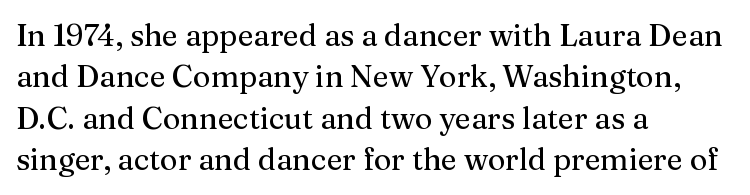
Students, observe: this is what conventionally led text looks like. Does the type have serifs? Yes, each stem ends in a small foot. Letter spacing: default. Do the characters align in a grid? No, the font is proportional. The specimen omits any rule beneath the text block's lines. The lines are quadded left.
